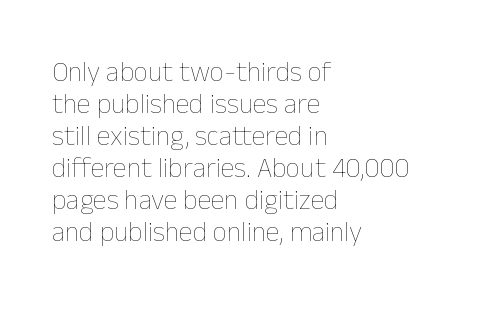
Q: Is the text bold? A: No.
Q: Is the text italic (slanted)? A: No, it is upright.
Q: Is the text underlined? A: No.
Q: How is the paragraph aligned? A: Left-aligned.
Q: Is the spacing between letters normal or unusually wide? A: Normal.
Q: Is the spacing between lines tight, normal or loose? A: Tight.
Q: Width (condensed, normal, or wide)? A: Normal.
Q: Stroke contrast? A: Low.
Q: x-height? A: Medium.
Q: Monospaced? A: No.
